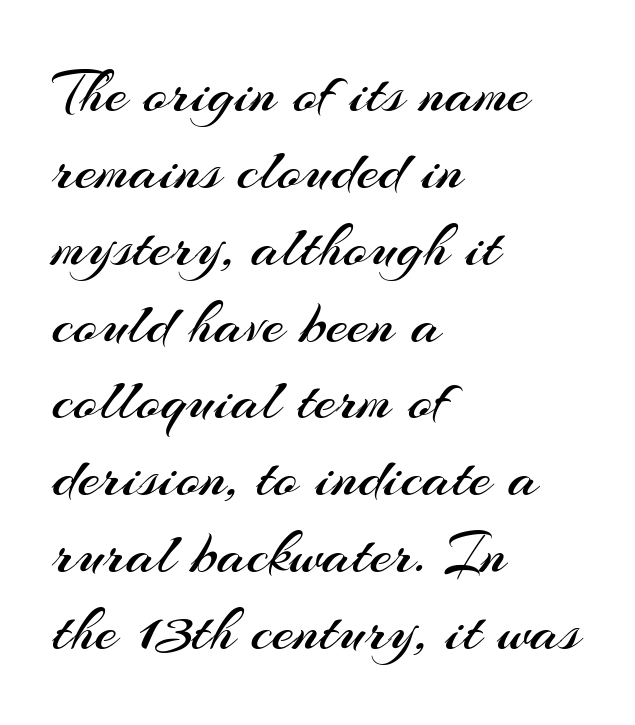
Is this a fixed-width face? No — the glyphs have proportional, varying widths. The rendering anchors every line to the left-hand side. No extra tracking has been applied to these lines. The weight would be labelled regular, book, light, or lighter still. Type style note: lacks serifs.
